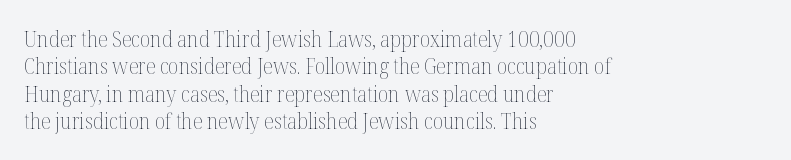
The image shows 21 px text type, upright; set left-aligned, normal line spacing (1.3x), normal letter spacing, not underlined.
